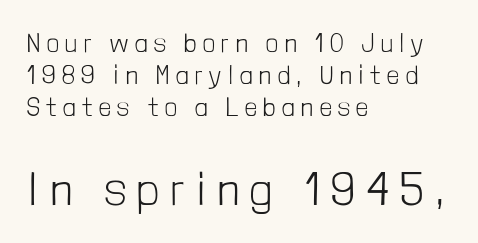
Each line starts at the same left margin while the right side varies. The typography opts for an upright posture over an oblique one. Observe the wide spacing: letters keep a clear distance from each other. The rendering uses natural spacing where letterforms have individual widths. Which chunk is bigger? The second one — the bottom block dwarfs the top. Vertical stems look standard width or narrower in stroke.
